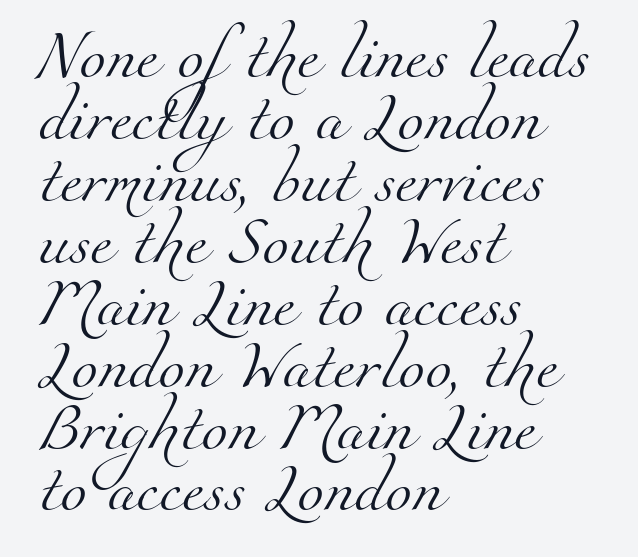
The image shows 48 px light serif type; set left-aligned, normal line spacing (1.29x), normal letter spacing, not underlined; medium stroke contrast and a small x-height.
